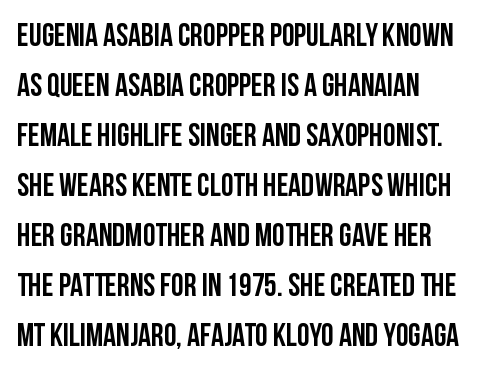
The glyphs in this specimen are sans serif. Nope, not italic — everything's standing straight. Compared with typical paragraphs, the rows here are spaced about the same. Visually the block forms a straight wall on the left and a jagged coastline on the right. Underline: absent.
